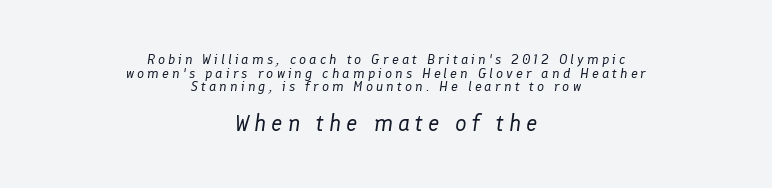
{"italic": "yes", "lean": "right", "slant_degrees": 8, "bold": "no", "underline": "no", "align": "center", "line_spacing": "tight", "line_spacing_ratio": 0.97, "letter_spacing": "wide", "letter_spacing_em": 0.22, "larger_block": "second", "size_ratio": 1.64, "glyph_px": 23}
